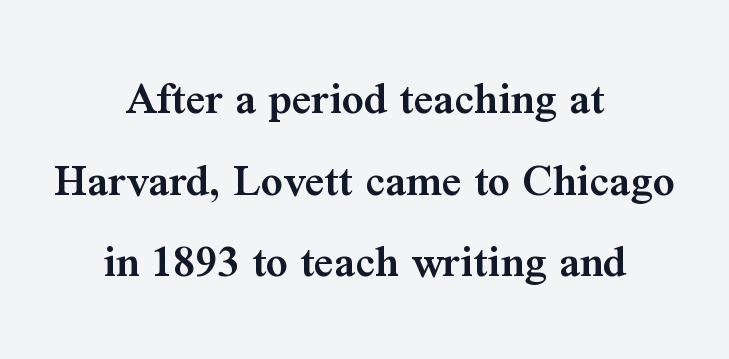
Rule under the text: the space is simply empty. Students, observe: this is what conventionally led text looks like. This rendering uses center alignment, leaving both contours irregular but symmetric. The text was rendered using a seriffed face with decorative stroke endings. This is the in-between weight designers call semibold or demi.
